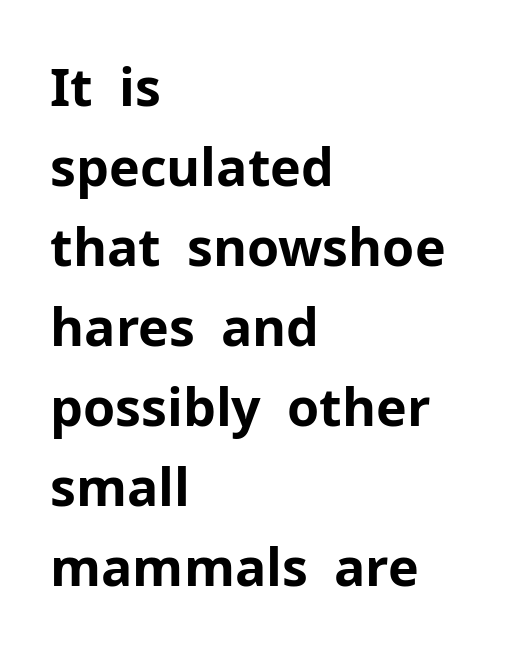
{"serif": "no", "italic": "no", "bold": "yes", "weight": "bold", "width": "normal", "stroke_contrast": "low", "x_height": "medium", "monospaced": "no", "underline": "no", "align": "left", "line_spacing": "normal", "line_spacing_ratio": 1.54, "letter_spacing": "normal", "letter_spacing_em": 0.0, "glyph_px": 52}
